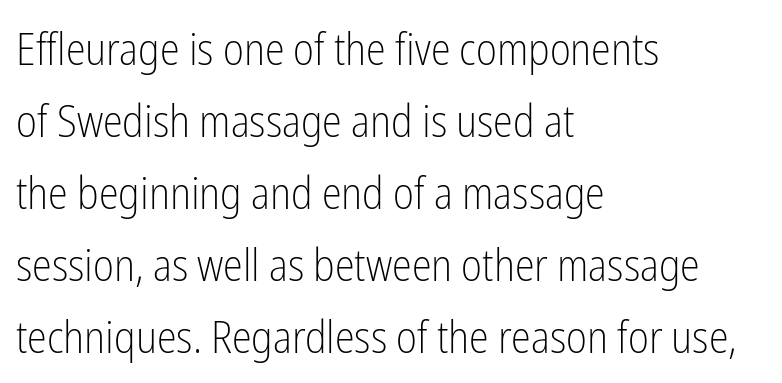
{"serif": "no", "italic": "no", "bold": "no", "weight": "light", "width": "condensed", "stroke_contrast": "low", "x_height": "medium", "monospaced": "no", "underline": "no", "align": "left", "line_spacing": "normal", "line_spacing_ratio": 1.6, "letter_spacing": "normal", "letter_spacing_em": 0.0, "glyph_px": 45}
